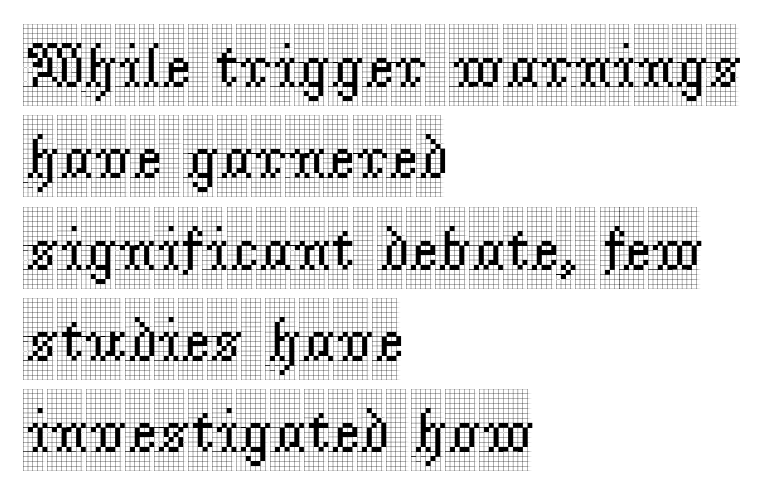
The image shows 63 px condensed serif type, upright; set left-aligned, normal line spacing (1.45x), normal letter spacing, not underlined; a large x-height.
